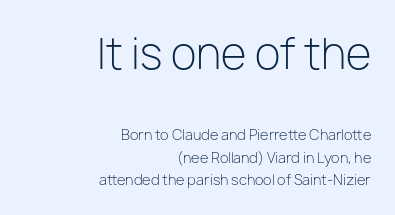
The image shows 42 px light sans-serif type, upright; set right-aligned, normal line spacing (1.61x), normal letter spacing, not underlined; the first (top) block is 3.0x larger; low stroke contrast and a medium x-height.
